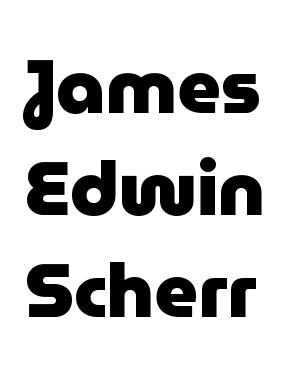
Q: Is the text bold? A: Yes.
Q: Is the text italic (slanted)? A: No, it is upright.
Q: Is the typeface a serif or a sans-serif typeface? A: Sans-serif.
Q: Is the text underlined? A: No.
Q: Is the spacing between letters normal or unusually wide? A: Normal.
Q: Is the spacing between lines tight, normal or loose? A: Normal.
Q: Width (condensed, normal, or wide)? A: Normal.
Q: Stroke contrast? A: Low.
Q: x-height? A: Medium.
Q: Monospaced? A: No.
